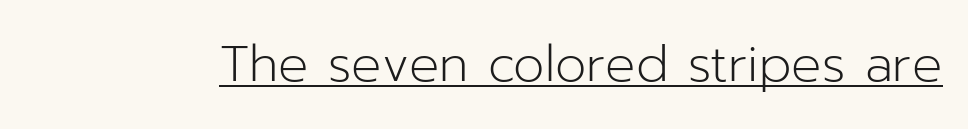
The image shows 50 px light sans-serif type, upright; set normal letter spacing, underlined; low stroke contrast and a medium x-height.
